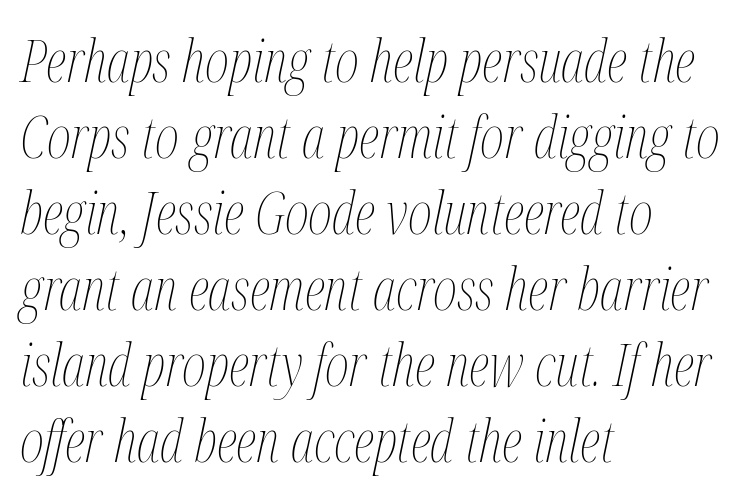
Q: Is the text bold? A: No.
Q: Is the text italic (slanted)? A: Yes, it leans right by about 12 degrees.
Q: Is the text underlined? A: No.
Q: How is the paragraph aligned? A: Left-aligned.
Q: Is the spacing between letters normal or unusually wide? A: Normal.
Q: Is the spacing between lines tight, normal or loose? A: Normal.
Q: Width (condensed, normal, or wide)? A: Condensed.
Q: Stroke contrast? A: Medium.
Q: x-height? A: Medium.
Q: Monospaced? A: No.
